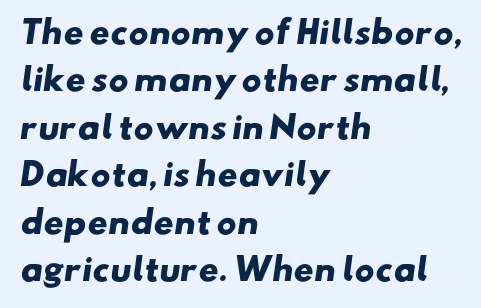
Q: Is the text bold? A: Yes.
Q: Is the typeface a serif or a sans-serif typeface? A: Sans-serif.
Q: Is the text underlined? A: No.
Q: How is the paragraph aligned? A: Left-aligned.
Q: Is the spacing between letters normal or unusually wide? A: Normal.
Q: Is the spacing between lines tight, normal or loose? A: Normal.
Q: Width (condensed, normal, or wide)? A: Wide.
Q: Stroke contrast? A: Low.
Q: x-height? A: Small.
Q: Monospaced? A: No.
